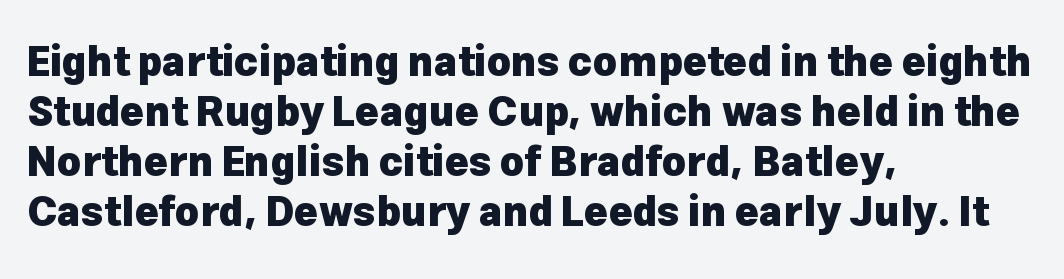
{"serif": "no", "italic": "no", "bold": "yes", "weight": "heavy", "width": "normal", "stroke_contrast": "low", "x_height": "medium", "monospaced": "no", "underline": "no", "align": "left", "line_spacing_ratio": 1.22, "letter_spacing": "normal", "letter_spacing_em": 0.0, "glyph_px": 41}
